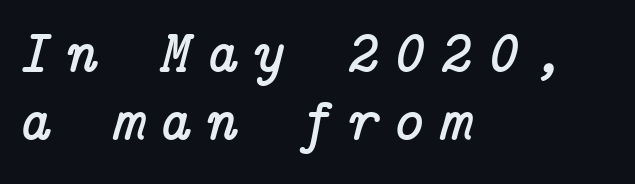
The image shows 62 px serif type, italic (leaning right); set left-aligned, tight line spacing (1.1x), unusually wide letter spacing (+0.23 em), not underlined; low stroke contrast and a medium x-height.
